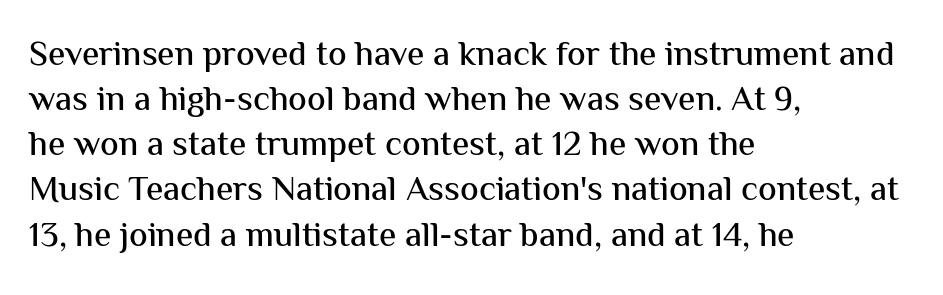
The image shows 35 px sans-serif type, upright; set left-aligned, normal line spacing (1.29x), normal letter spacing, not underlined; medium stroke contrast and a medium x-height.
